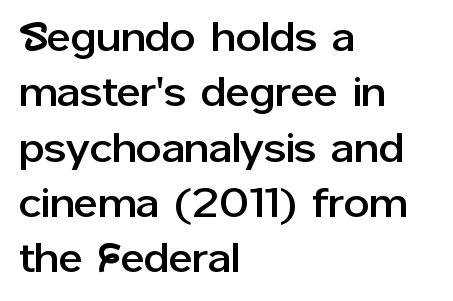
{"serif": "no", "italic": "no", "width": "normal", "stroke_contrast": "low", "x_height": "medium", "monospaced": "no", "underline": "no", "align": "left", "line_spacing": "normal", "line_spacing_ratio": 1.35, "letter_spacing": "normal", "letter_spacing_em": 0.0, "glyph_px": 41}
